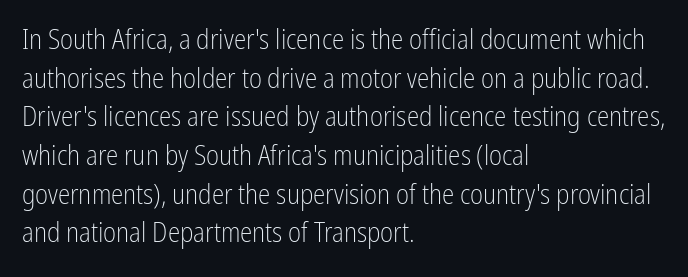
Q: Is the text bold? A: No.
Q: Is the text italic (slanted)? A: No, it is upright.
Q: Is the typeface a serif or a sans-serif typeface? A: Sans-serif.
Q: Is the text underlined? A: No.
Q: How is the paragraph aligned? A: Left-aligned.
Q: Is the spacing between letters normal or unusually wide? A: Normal.
Q: Is the spacing between lines tight, normal or loose? A: Normal.
Q: Width (condensed, normal, or wide)? A: Condensed.
Q: Stroke contrast? A: Low.
Q: x-height? A: Medium.
Q: Monospaced? A: No.
